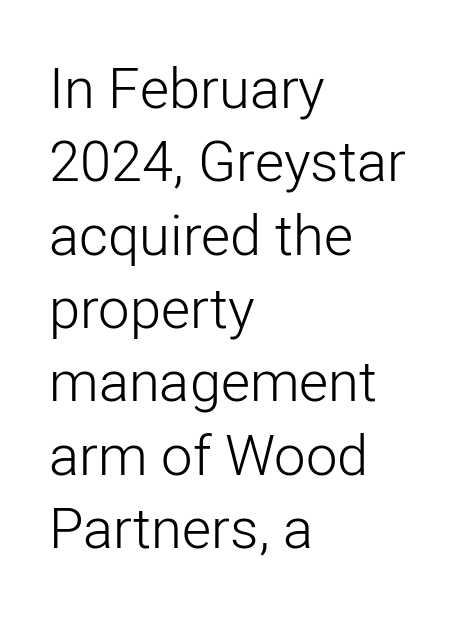
{"serif": "no", "italic": "no", "bold": "no", "weight": "light", "width": "normal", "stroke_contrast": "low", "x_height": "medium", "monospaced": "no", "underline": "no", "align": "left", "line_spacing": "normal", "line_spacing_ratio": 1.31, "letter_spacing": "normal", "letter_spacing_em": 0.0, "glyph_px": 56}
